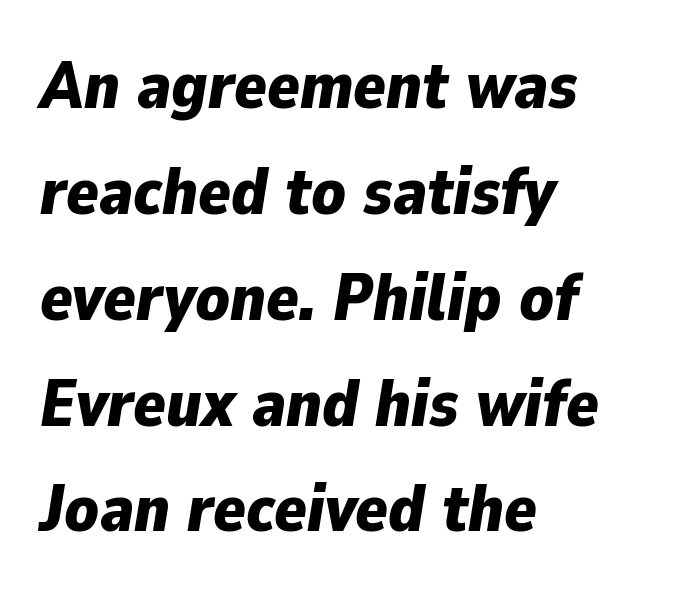
Normally led — the rows are evenly, conventionally spaced. Proportional: the letters do not fall into vertical columns. Would a proofreader flag this as italicized? Yes. Look at the tracking — it's just the regular setting, nothing added. Layout note: lines flush left. Words float on clear page, feet unadorned.
